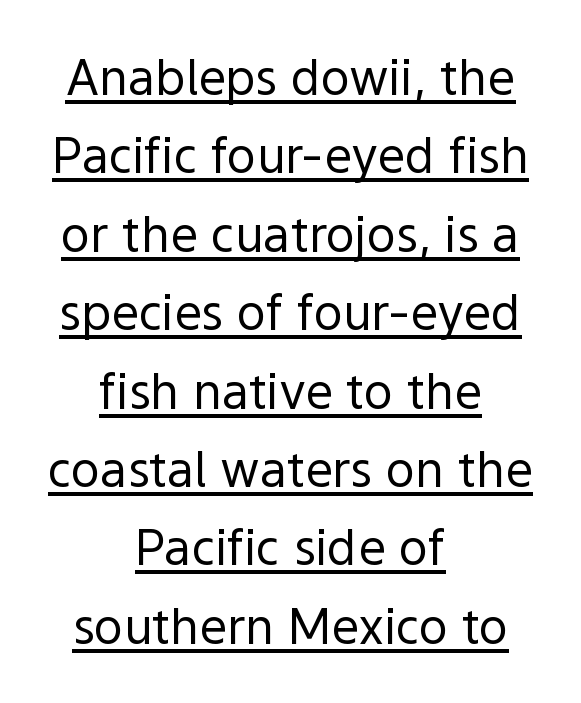
The image shows 49 px regular-weight sans-serif type, upright; set centered, normal line spacing (1.6x), normal letter spacing, underlined; a medium x-height.
